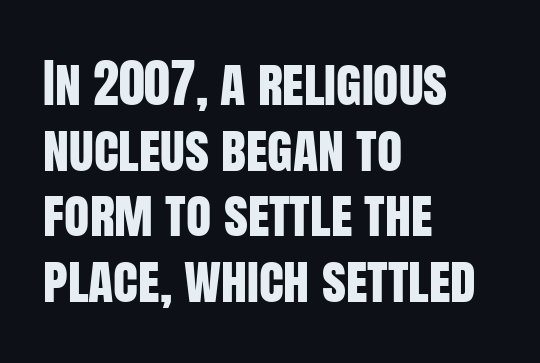
The image shows 52 px condensed sans-serif type, upright; set left-aligned, normal line spacing (1.26x), normal letter spacing, not underlined; low stroke contrast and a large x-height.
